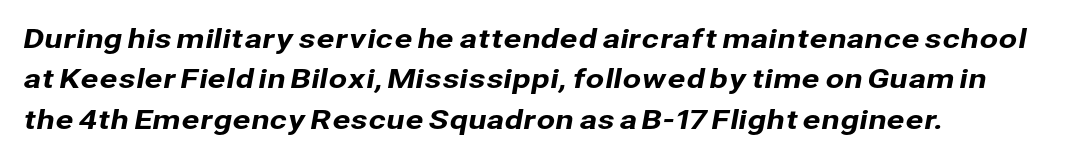
{"underline": "no", "align": "left", "line_spacing": "normal", "line_spacing_ratio": 1.5, "letter_spacing": "normal", "letter_spacing_em": 0.0, "glyph_px": 27}
